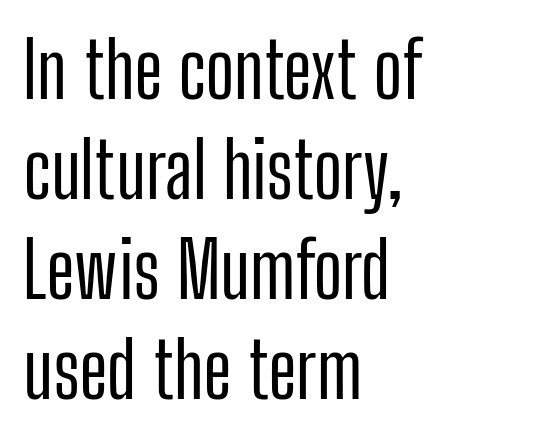
The text was rendered using a sans face with plain stroke endings. Horizontally, the lines are justified to the leading edge only. The lettering stays uniformly vertical, giving the passage a roman look. A typesetter would call this proportional, since set widths differ per character. The strip under each line holds only bare page. The rendering keeps characters at their native spacing.
